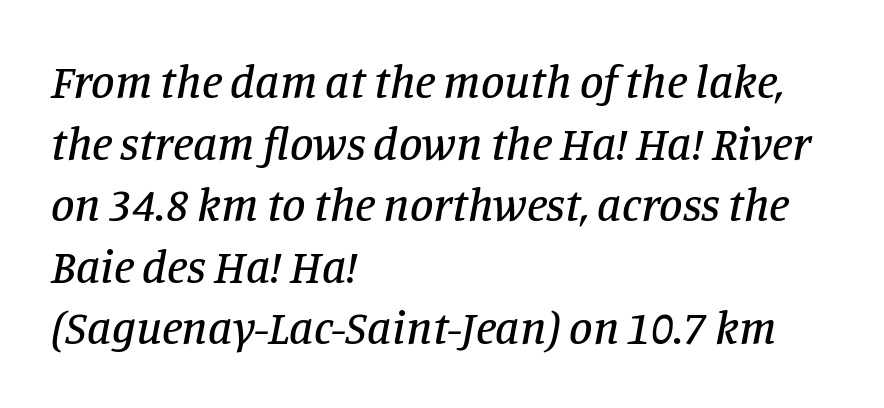
{"serif": "yes", "italic": "yes", "lean": "right", "slant_degrees": 11, "width": "normal", "stroke_contrast": "low", "x_height": "large", "monospaced": "no", "underline": "no", "align": "left", "line_spacing": "normal", "line_spacing_ratio": 1.31, "letter_spacing": "normal", "letter_spacing_em": 0.0, "glyph_px": 47}
